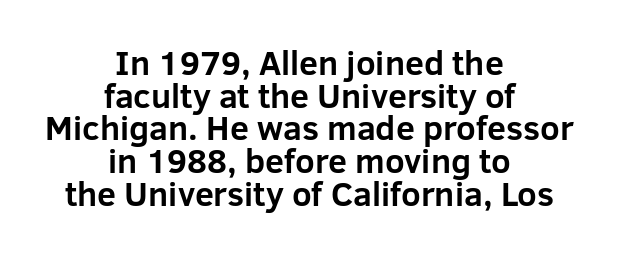
The image shows 34 px bold sans-serif type, upright; set centered, tight line spacing (0.96x), normal letter spacing, not underlined; low stroke contrast and a medium x-height.
